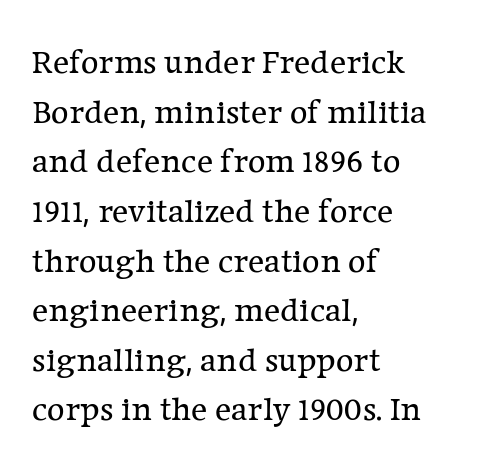
Q: Is the text bold? A: No.
Q: Is the text italic (slanted)? A: No, it is upright.
Q: Is the typeface a serif or a sans-serif typeface? A: Serif.
Q: Is the text underlined? A: No.
Q: How is the paragraph aligned? A: Left-aligned.
Q: Is the spacing between letters normal or unusually wide? A: Normal.
Q: Is the spacing between lines tight, normal or loose? A: Normal.
Q: Width (condensed, normal, or wide)? A: Normal.
Q: Stroke contrast? A: Low.
Q: x-height? A: Medium.
Q: Monospaced? A: No.
